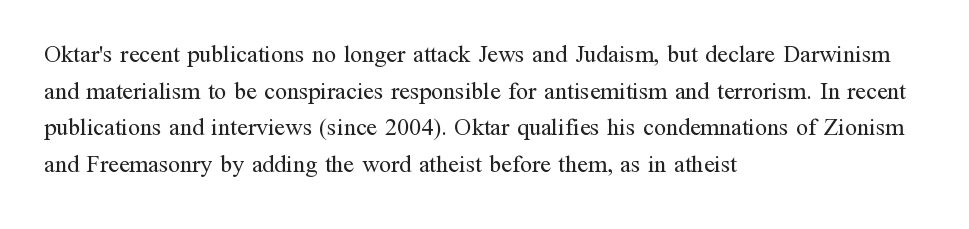
Standard letterfit; no display-style spreading of the glyphs. No chunkiness to these letters — they're not bold. This is roman type, the default non-slanted kind. Does the copy run flush right? No — it runs flush left.
